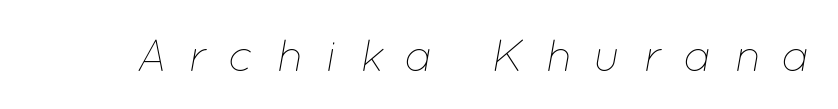
The glyphs look as if they've been sheared to an angle. Has an underline been added? It has not. Look at the tracking — it's clearly loosened, letters drifting apart. Spacing verdict: proportional, widths tailored to each character. A light-to-regular cut is what we see here.
